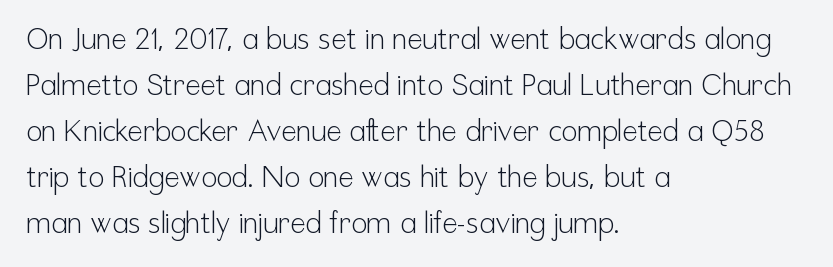
Q: Is the text bold? A: No.
Q: Is the text italic (slanted)? A: No, it is upright.
Q: Is the typeface a serif or a sans-serif typeface? A: Sans-serif.
Q: Is the text underlined? A: No.
Q: How is the paragraph aligned? A: Left-aligned.
Q: Is the spacing between letters normal or unusually wide? A: Normal.
Q: Is the spacing between lines tight, normal or loose? A: Normal.
Q: Width (condensed, normal, or wide)? A: Condensed.
Q: Stroke contrast? A: Low.
Q: x-height? A: Medium.
Q: Monospaced? A: No.
